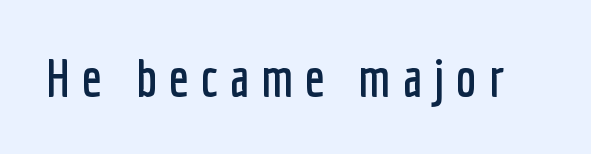
Q: Is the text italic (slanted)? A: No, it is upright.
Q: Is the typeface a serif or a sans-serif typeface? A: Sans-serif.
Q: Is the text underlined? A: No.
Q: Is the spacing between letters normal or unusually wide? A: Unusually wide.
Q: Width (condensed, normal, or wide)? A: Condensed.
Q: Stroke contrast? A: Low.
Q: x-height? A: Medium.
Q: Monospaced? A: No.
